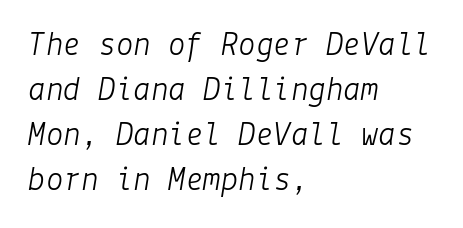
The image shows 35 px light type, italic (leaning right); set left-aligned, normal line spacing (1.29x), normal letter spacing, not underlined; low stroke contrast and a medium x-height.
